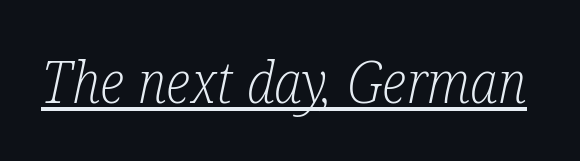
Descenders here cross a horizontal rule under the line. Weight: in the light-to-regular range. Here the designer chose a conventional face with non-uniform glyph widths. Between one letter and the next there's only the usual sliver of space. The letters carry serifs — small finishing strokes at the ends of their stems. The text carries the slant typical of an italic or oblique font.
